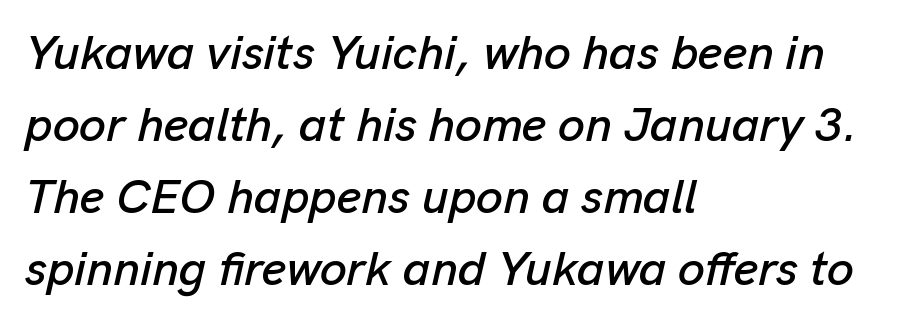
Compared with a centered layout, this one pins lines to the left instead. Honestly, there is no underline to notice here at all. The passage shown has conventional tracking throughout. Is there much room between lines? A standard amount, neither cramped nor airy. These lines are rendered in a variable-pitch font. A typesetter would mark this as italic.
